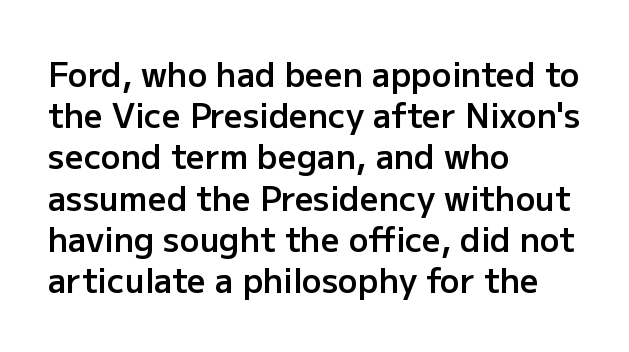
Q: Is the text bold? A: Semi-bold.
Q: Is the text italic (slanted)? A: No, it is upright.
Q: Is the typeface a serif or a sans-serif typeface? A: Sans-serif.
Q: Is the text underlined? A: No.
Q: How is the paragraph aligned? A: Left-aligned.
Q: Is the spacing between letters normal or unusually wide? A: Normal.
Q: Is the spacing between lines tight, normal or loose? A: Normal.
Q: Width (condensed, normal, or wide)? A: Normal.
Q: Stroke contrast? A: Low.
Q: x-height? A: Medium.
Q: Monospaced? A: No.
